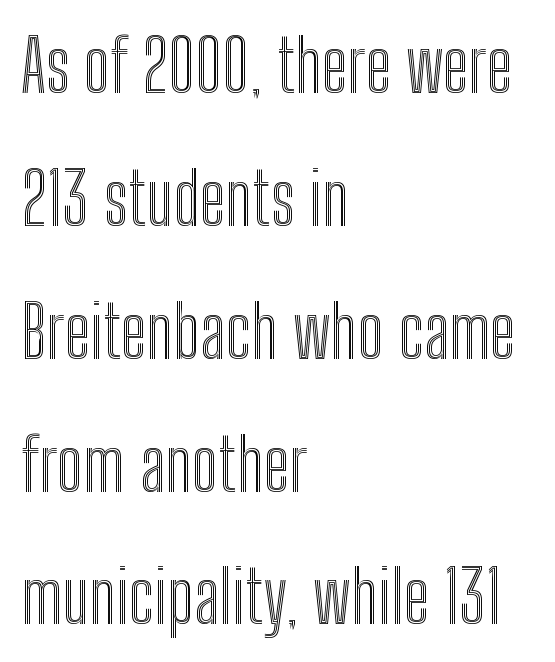
{"italic": "no", "width": "condensed", "x_height": "medium", "monospaced": "no", "underline": "no", "align": "left", "line_spacing_ratio": 1.82, "letter_spacing": "normal", "letter_spacing_em": 0.0, "glyph_px": 73}
